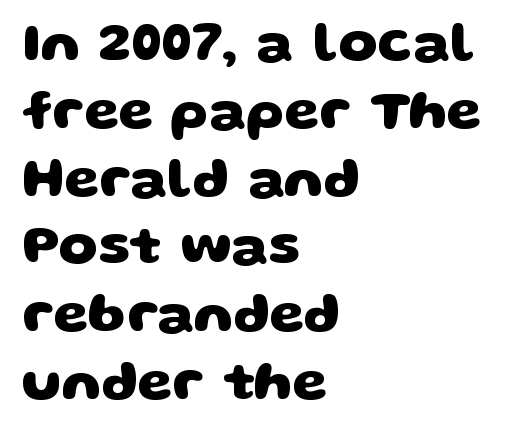
The passage shown is typed in a proportional face where columns would drift. The passage is arranged the way most books set body copy — flush left. Serifs: no, the terminals of the letterforms are clean. Tracking here is standard; glyphs follow each other at the usual distance. Look at the stroke-to-counter ratio: heavy, a bold. The passage shown is not underscored anywhere.
